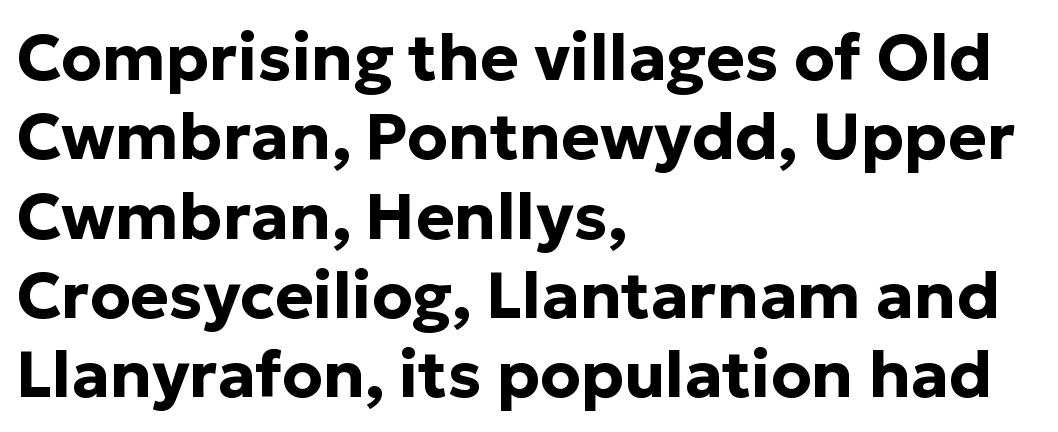
{"serif": "no", "italic": "no", "bold": "yes", "weight": "bold", "width": "normal", "stroke_contrast": "low", "x_height": "medium", "monospaced": "no", "underline": "no", "align": "left", "line_spacing_ratio": 1.22, "letter_spacing": "normal", "letter_spacing_em": 0.0, "glyph_px": 65}
